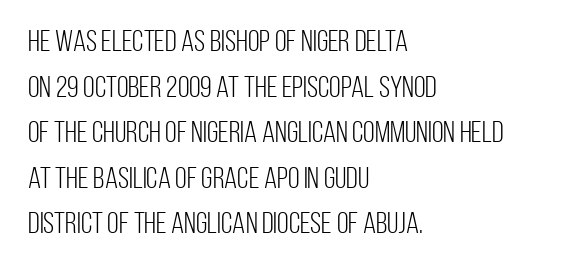
{"serif": "no", "italic": "no", "bold": "no", "weight": "light", "width": "condensed", "stroke_contrast": "low", "x_height": "large", "monospaced": "no", "underline": "no", "align": "left", "line_spacing": "normal", "line_spacing_ratio": 1.52, "letter_spacing": "normal", "letter_spacing_em": 0.0, "glyph_px": 30}
